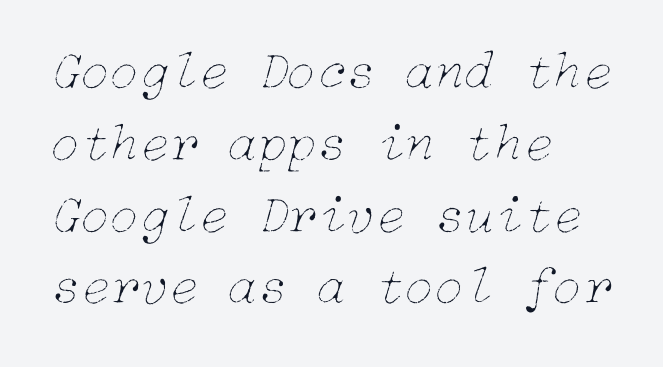
The image shows 54 px thin type, italic (leaning right); set left-aligned, normal line spacing (1.33x), normal letter spacing, not underlined; low stroke contrast and a medium x-height.
